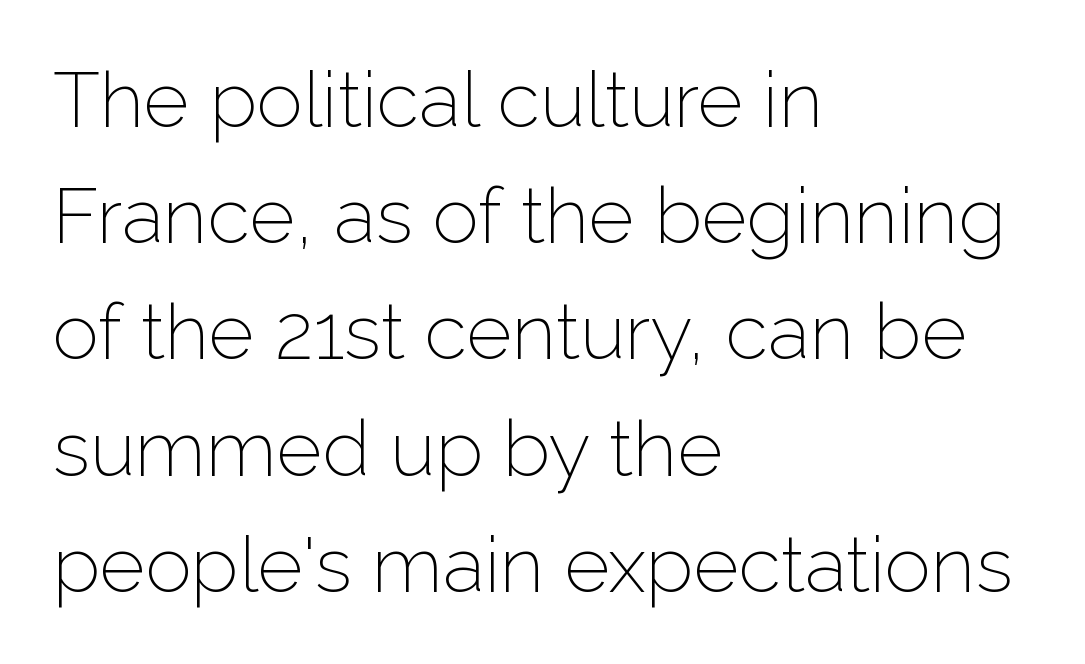
The image shows 78 px light sans-serif type, upright; set left-aligned, normal line spacing (1.49x), normal letter spacing, not underlined; low stroke contrast and a medium x-height.
